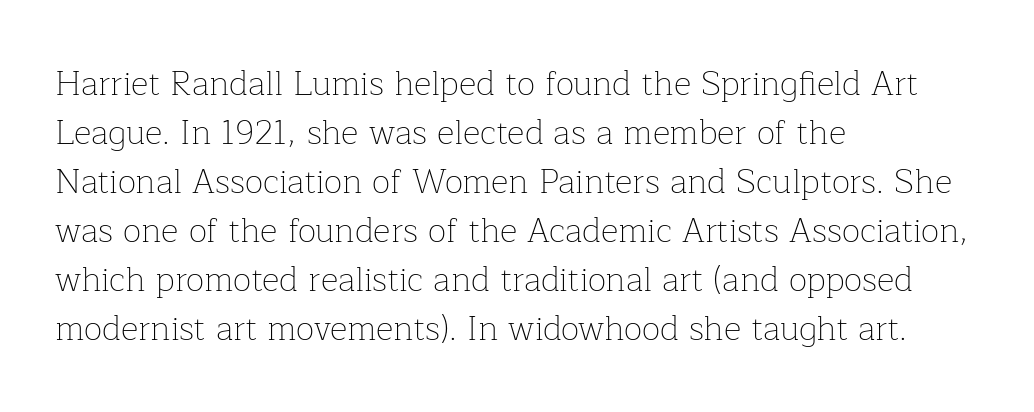
{"serif": "yes", "italic": "no", "bold": "no", "weight": "thin", "width": "normal", "stroke_contrast": "low", "x_height": "medium", "monospaced": "no", "underline": "no", "align": "left", "line_spacing": "normal", "line_spacing_ratio": 1.44, "letter_spacing": "normal", "letter_spacing_em": 0.0, "glyph_px": 34}
